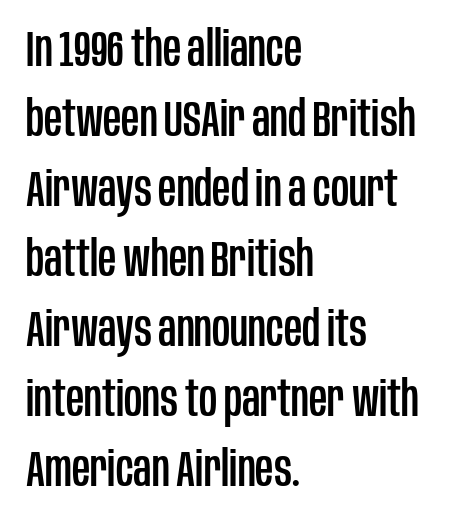
Q: Is the text italic (slanted)? A: No, it is upright.
Q: Is the typeface a serif or a sans-serif typeface? A: Sans-serif.
Q: Is the text underlined? A: No.
Q: How is the paragraph aligned? A: Left-aligned.
Q: Is the spacing between letters normal or unusually wide? A: Normal.
Q: Is the spacing between lines tight, normal or loose? A: Normal.
Q: Width (condensed, normal, or wide)? A: Condensed.
Q: Stroke contrast? A: Low.
Q: x-height? A: Large.
Q: Monospaced? A: No.
